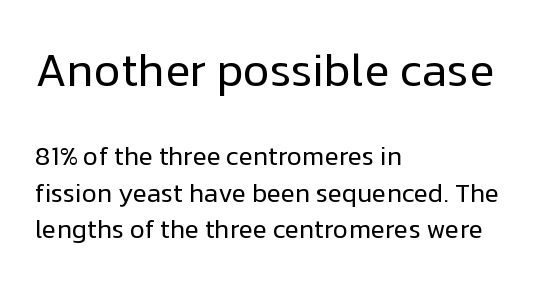
The image shows 46 px regular-weight sans-serif type, upright; set left-aligned, normal line spacing (1.4x), normal letter spacing, not underlined; the first (top) block is 1.77x larger; low stroke contrast and a medium x-height.
